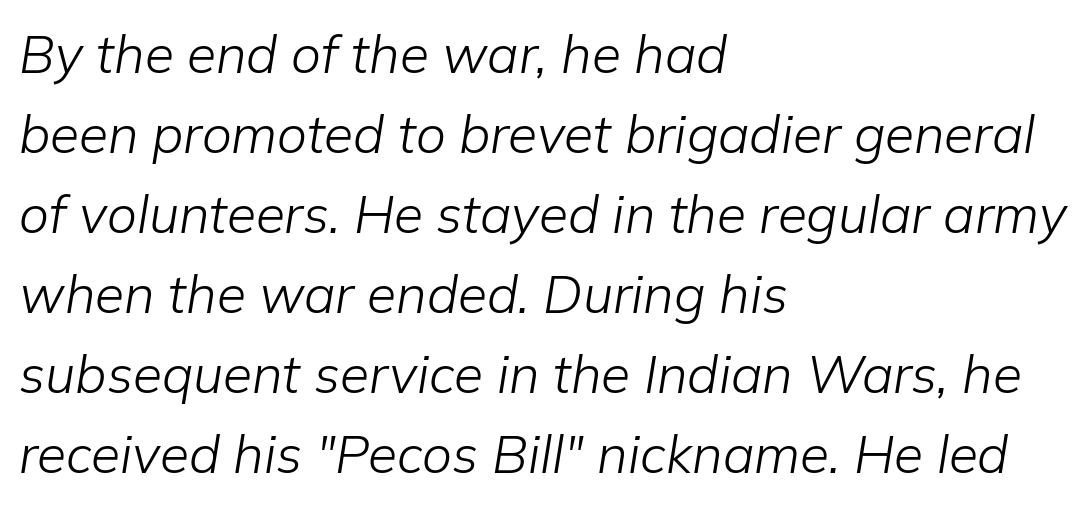
The image shows 53 px light type, italic (leaning right); set left-aligned, normal line spacing (1.51x), normal letter spacing, not underlined; low stroke contrast and a medium x-height.
